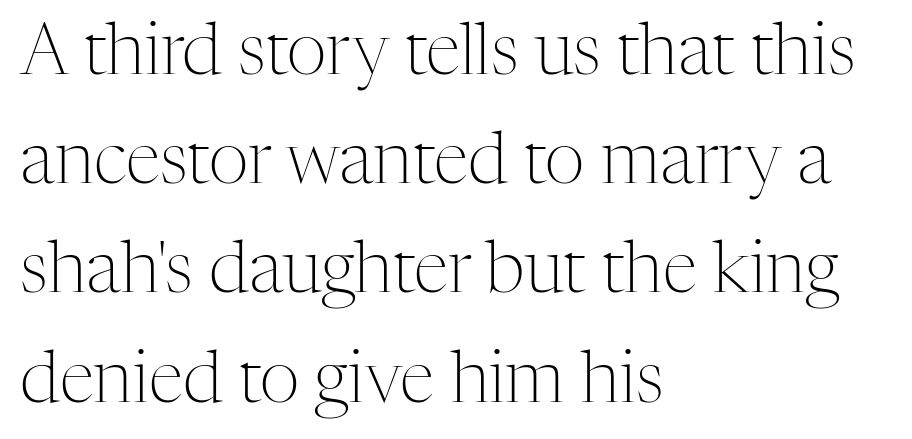
{"serif": "yes", "italic": "no", "bold": "no", "weight": "light", "width": "normal", "stroke_contrast": "medium", "x_height": "medium", "monospaced": "no", "underline": "no", "align": "left", "line_spacing": "normal", "line_spacing_ratio": 1.56, "letter_spacing": "normal", "letter_spacing_em": 0.0, "glyph_px": 70}
